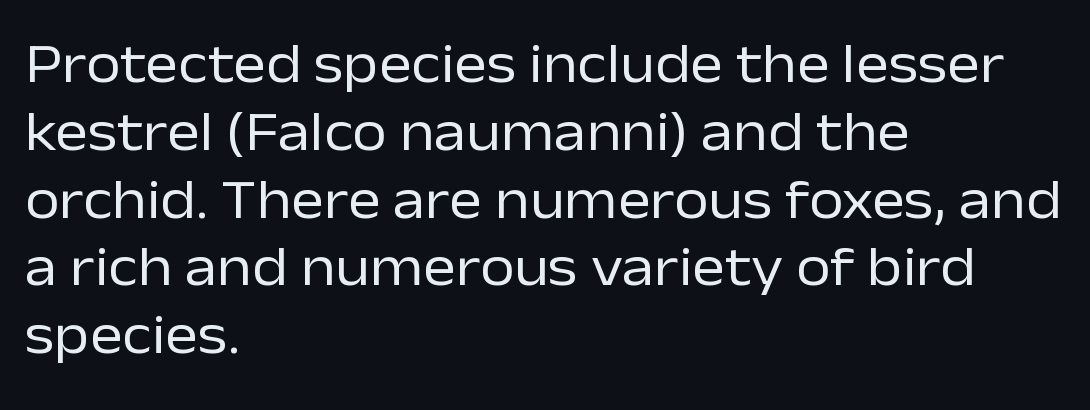
Q: Is the text bold? A: No.
Q: Is the text italic (slanted)? A: No, it is upright.
Q: Is the typeface a serif or a sans-serif typeface? A: Sans-serif.
Q: Is the text underlined? A: No.
Q: How is the paragraph aligned? A: Left-aligned.
Q: Is the spacing between letters normal or unusually wide? A: Normal.
Q: Width (condensed, normal, or wide)? A: Normal.
Q: Stroke contrast? A: Low.
Q: x-height? A: Medium.
Q: Monospaced? A: No.
